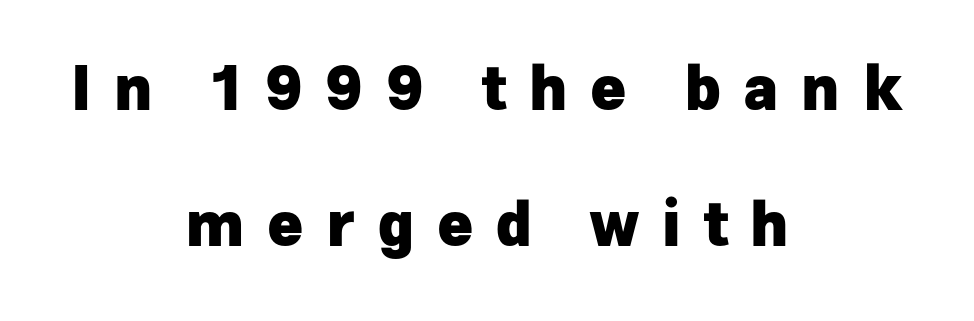
{"serif": "no", "italic": "no", "bold": "yes", "weight": "heavy", "width": "normal", "stroke_contrast": "low", "x_height": "medium", "monospaced": "no", "underline": "no", "align": "center", "line_spacing": "loose", "line_spacing_ratio": 2.23, "letter_spacing": "wide", "letter_spacing_em": 0.37, "glyph_px": 61}
